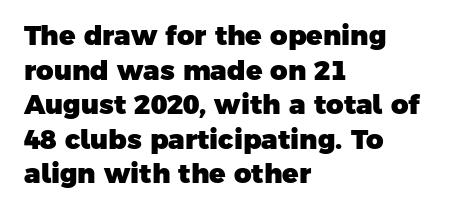
{"bold": "yes", "underline": "no", "align": "left", "line_spacing": "normal", "line_spacing_ratio": 1.28, "letter_spacing": "normal", "letter_spacing_em": 0.0, "glyph_px": 27}
